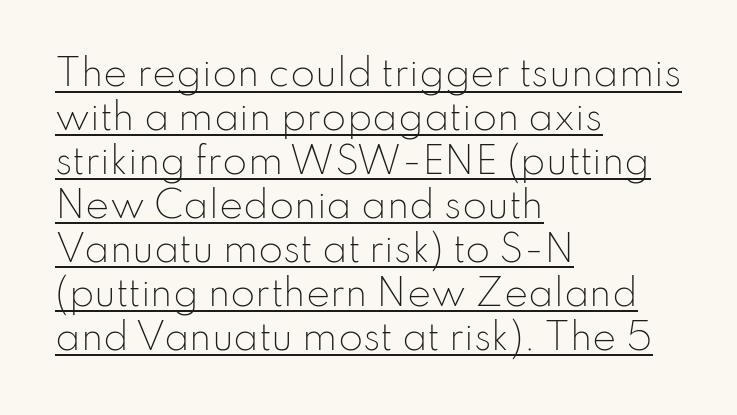
The image shows 36 px light sans-serif type, upright; set left-aligned, line spacing 1.22x, normal letter spacing, underlined; low stroke contrast and a small x-height.
